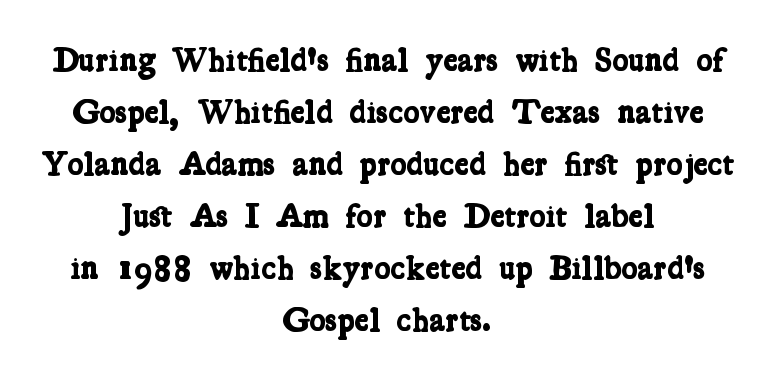
Q: Is the text bold? A: Yes.
Q: Is the typeface a serif or a sans-serif typeface? A: Serif.
Q: Is the text underlined? A: No.
Q: How is the paragraph aligned? A: Centered.
Q: Is the spacing between letters normal or unusually wide? A: Normal.
Q: Is the spacing between lines tight, normal or loose? A: Normal.
Q: Width (condensed, normal, or wide)? A: Condensed.
Q: Stroke contrast? A: Low.
Q: x-height? A: Medium.
Q: Monospaced? A: No.
